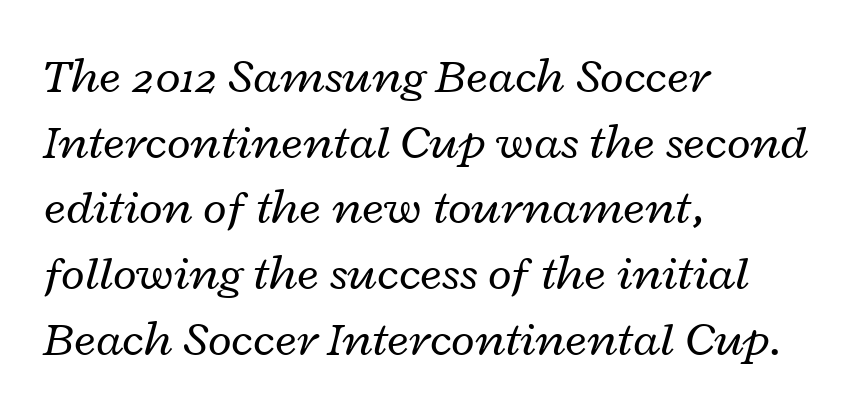
The space directly below the letters is spotless. The letterforms sit shoulder to shoulder at normal distance. Is this a heavy cut? Hardly; it is regular or lighter. Leading matches the norm, producing a regular column. The rendering anchors every line to the left-hand side. Note the varied advance widths — an 'i' is clearly narrower than an 'm'.
